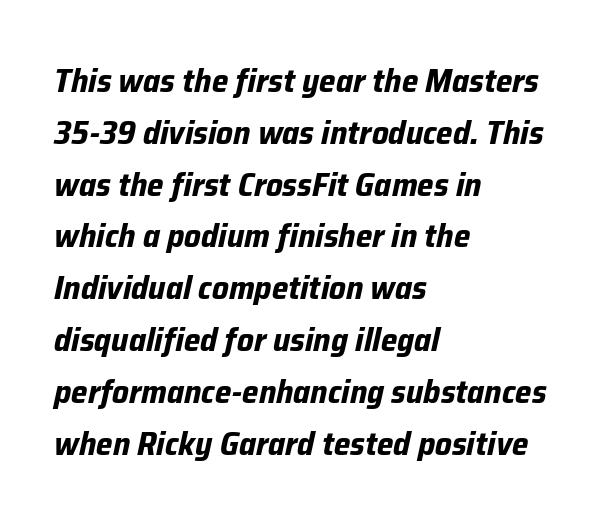
{"italic": "yes", "lean": "right", "slant_degrees": 12, "bold": "yes", "weight": "bold", "width": "normal", "stroke_contrast": "low", "x_height": "medium", "monospaced": "no", "underline": "no", "align": "left", "line_spacing": "normal", "line_spacing_ratio": 1.57, "letter_spacing": "normal", "letter_spacing_em": 0.0, "glyph_px": 33}
